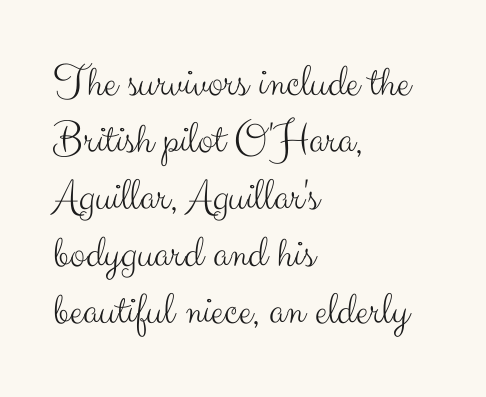
Any mark beneath the type? The region is blank. Summary of weight: not heavy and not bold. Visually the block forms a straight wall on the left and a jagged coastline on the right. Do the characters align in a grid? No, the font is proportional. Type style note: lacks serifs.
